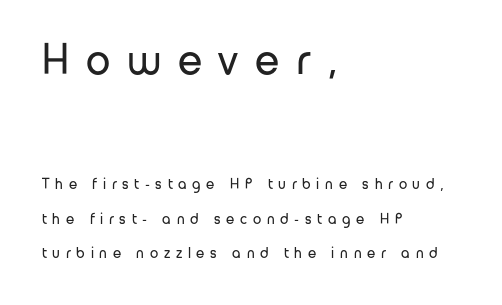
Q: Is the text bold? A: No.
Q: Is the text italic (slanted)? A: No, it is upright.
Q: Is the typeface a serif or a sans-serif typeface? A: Sans-serif.
Q: Is the text underlined? A: No.
Q: How is the paragraph aligned? A: Left-aligned.
Q: Is the spacing between letters normal or unusually wide? A: Unusually wide.
Q: Is the spacing between lines tight, normal or loose? A: Loose.
Q: Which block of text is set in a larger size, the first (top) or the second (bottom)? A: The first (top) one.
Q: Width (condensed, normal, or wide)? A: Normal.
Q: Stroke contrast? A: Low.
Q: x-height? A: Medium.
Q: Monospaced? A: No.
